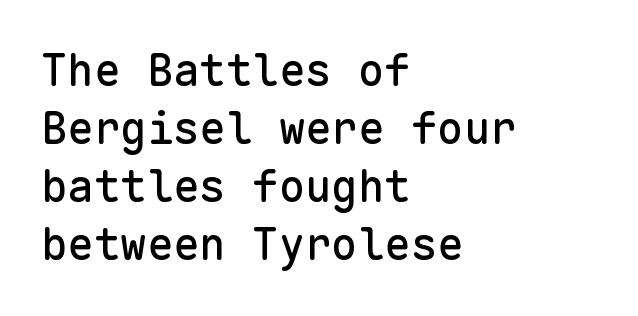
{"serif": "no", "italic": "no", "width": "normal", "stroke_contrast": "low", "x_height": "medium", "monospaced": "yes", "underline": "no", "align": "left", "line_spacing": "normal", "line_spacing_ratio": 1.32, "letter_spacing": "normal", "letter_spacing_em": 0.0, "glyph_px": 44}
